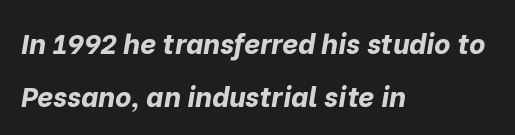
Q: Is the text bold? A: Yes.
Q: Is the text italic (slanted)? A: Yes, it leans right by about 10 degrees.
Q: Is the text underlined? A: No.
Q: How is the paragraph aligned? A: Left-aligned.
Q: Is the spacing between letters normal or unusually wide? A: Normal.
Q: Width (condensed, normal, or wide)? A: Normal.
Q: Stroke contrast? A: Low.
Q: x-height? A: Medium.
Q: Monospaced? A: No.
